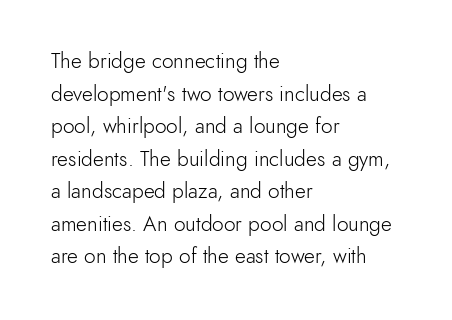
The image shows 21 px text type, upright; set left-aligned, normal line spacing (1.55x), normal letter spacing, not underlined.
